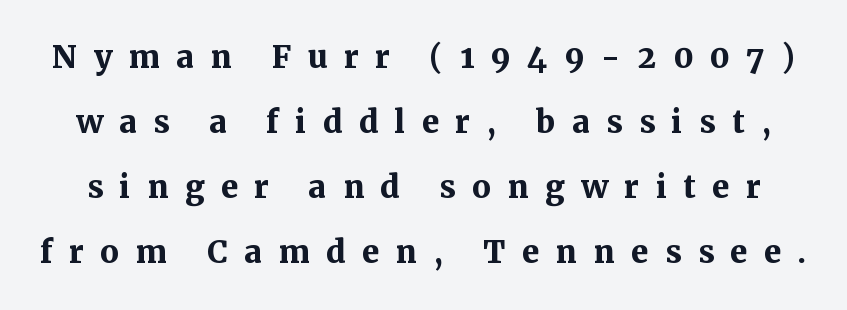
Q: Is the text bold? A: Yes.
Q: Is the text italic (slanted)? A: No, it is upright.
Q: Is the typeface a serif or a sans-serif typeface? A: Serif.
Q: Is the text underlined? A: No.
Q: Is the spacing between letters normal or unusually wide? A: Unusually wide.
Q: Is the spacing between lines tight, normal or loose? A: Normal.
Q: Width (condensed, normal, or wide)? A: Normal.
Q: Stroke contrast? A: Medium.
Q: x-height? A: Medium.
Q: Monospaced? A: No.
